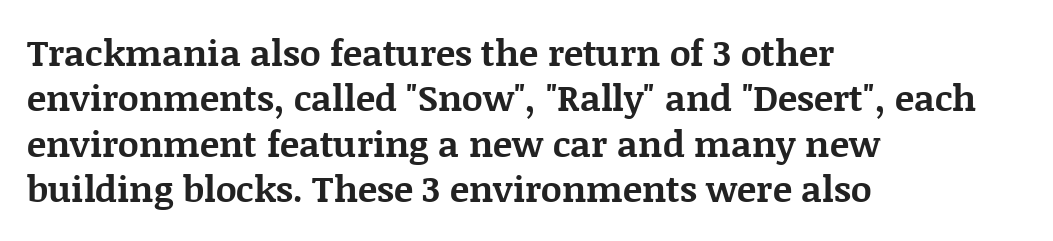
The image shows 36 px bold serif type, upright; set left-aligned, normal line spacing (1.26x), normal letter spacing, not underlined; medium stroke contrast and a large x-height.
